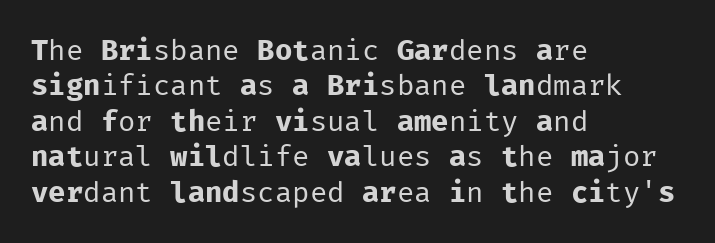
{"serif": "no", "italic": "no", "bold": "no", "weight": "regular", "width": "normal", "stroke_contrast": "low", "x_height": "medium", "monospaced": "yes", "underline": "no", "align": "left", "line_spacing_ratio": 1.22, "letter_spacing": "normal", "letter_spacing_em": 0.0, "glyph_px": 29}
